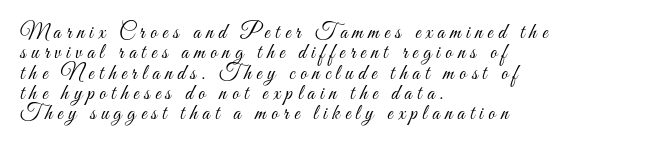
The image shows 21 px text type; set left-aligned, tight line spacing (0.97x), unusually wide letter spacing (+0.25 em), not underlined.
